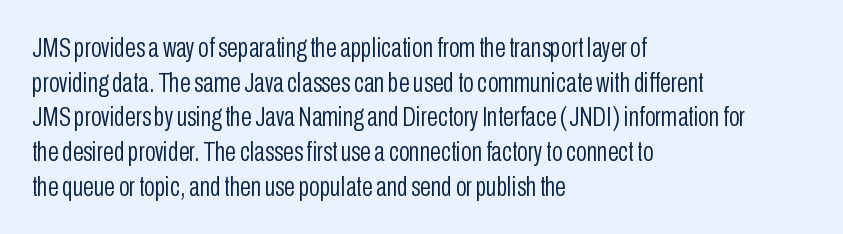
{"serif": "no", "italic": "no", "bold": "no", "weight": "light", "width": "condensed", "stroke_contrast": "low", "x_height": "medium", "monospaced": "no", "underline": "no", "align": "left", "line_spacing_ratio": 1.24, "letter_spacing": "normal", "letter_spacing_em": 0.0, "glyph_px": 28}
